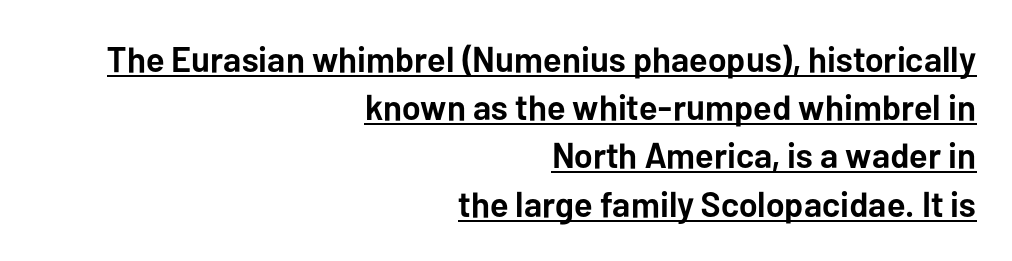
{"serif": "no", "italic": "no", "bold": "yes", "weight": "semibold", "width": "normal", "stroke_contrast": "low", "x_height": "medium", "monospaced": "no", "underline": "yes", "align": "right", "line_spacing": "normal", "line_spacing_ratio": 1.34, "letter_spacing": "normal", "letter_spacing_em": 0.0, "glyph_px": 36}
